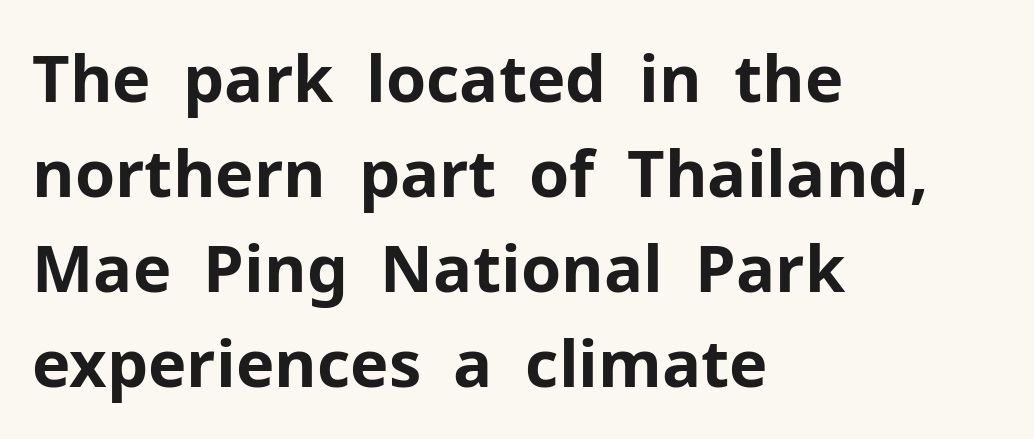
The font's upright variant was chosen for this text. Clear beneath every line of the passage. Heft: maximum for text — a bold. The face used here is rendered with its standard letterfit. Spacing verdict: proportional, widths tailored to each character.
